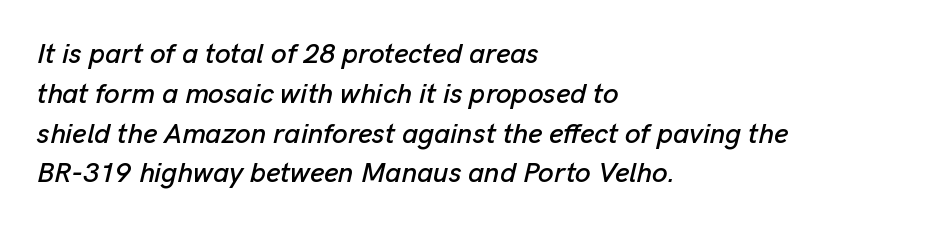
The area under the type is left untouched. What stands out about the letter spacing? Nothing — it is the standard amount. Is this a fixed-width face? No — the glyphs have proportional, varying widths. Short and long lines alike share a common starting point at left. An italicized treatment has been applied to the whole sample.
